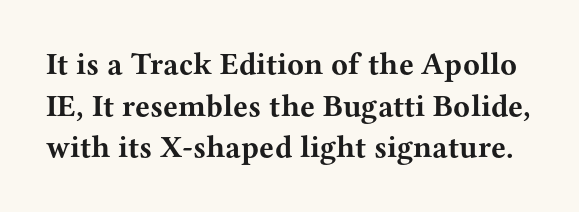
The image shows 31 px bold, wide serif type, upright; set normal line spacing (1.34x), normal letter spacing, not underlined; medium stroke contrast and a medium x-height.
